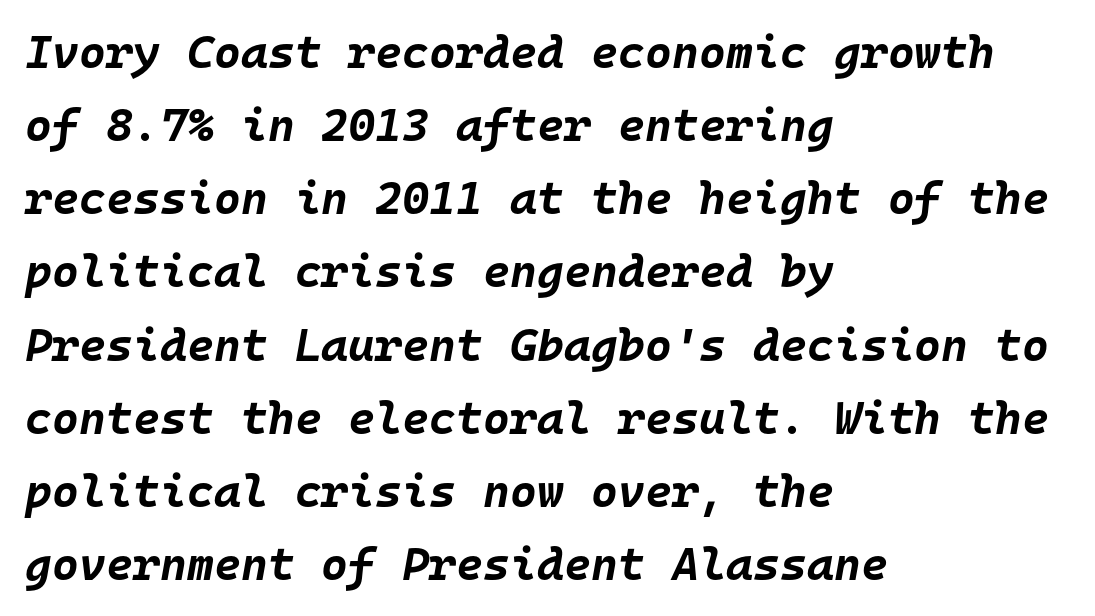
The image shows 46 px bold type, italic (leaning right), monospaced; set left-aligned, normal line spacing (1.59x), normal letter spacing, not underlined; low stroke contrast and a large x-height.
